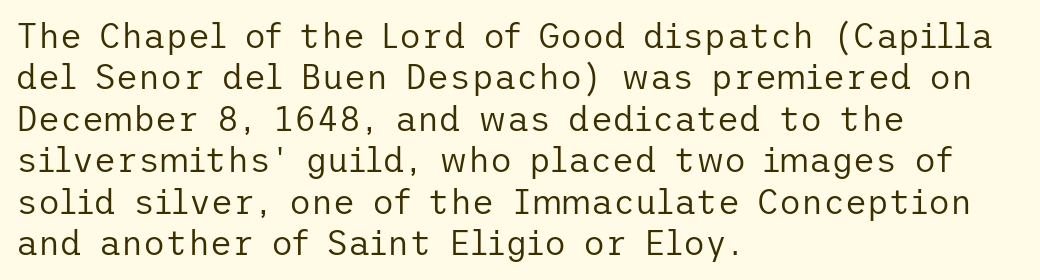
Check the space under the baseline: it is left empty. Style check: upright. Notice how the passage keeps a crisp vertical edge on the left only. No heavy texture on the line: the type isn't bold. The letters sit at their default tracking, neither squeezed nor spread.
